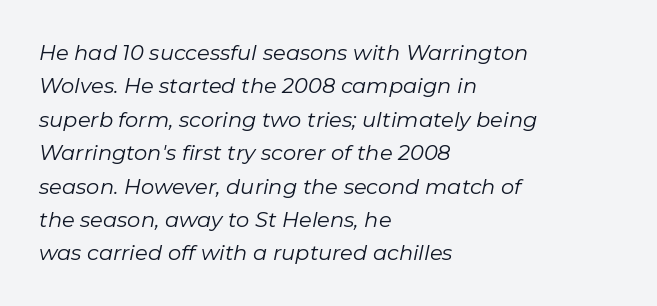
The image shows 21 px text type, italic (leaning right); set left-aligned, normal line spacing (1.59x), normal letter spacing, not underlined.
